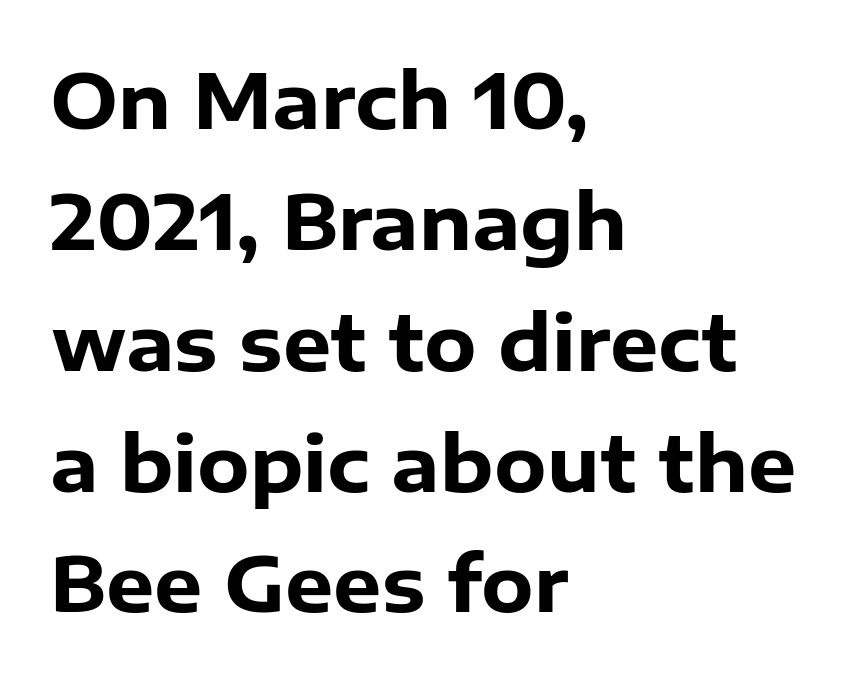
{"serif": "no", "italic": "no", "bold": "yes", "weight": "heavy", "width": "normal", "stroke_contrast": "low", "x_height": "medium", "monospaced": "no", "underline": "no", "align": "left", "line_spacing": "normal", "line_spacing_ratio": 1.59, "letter_spacing": "normal", "letter_spacing_em": 0.0, "glyph_px": 76}
